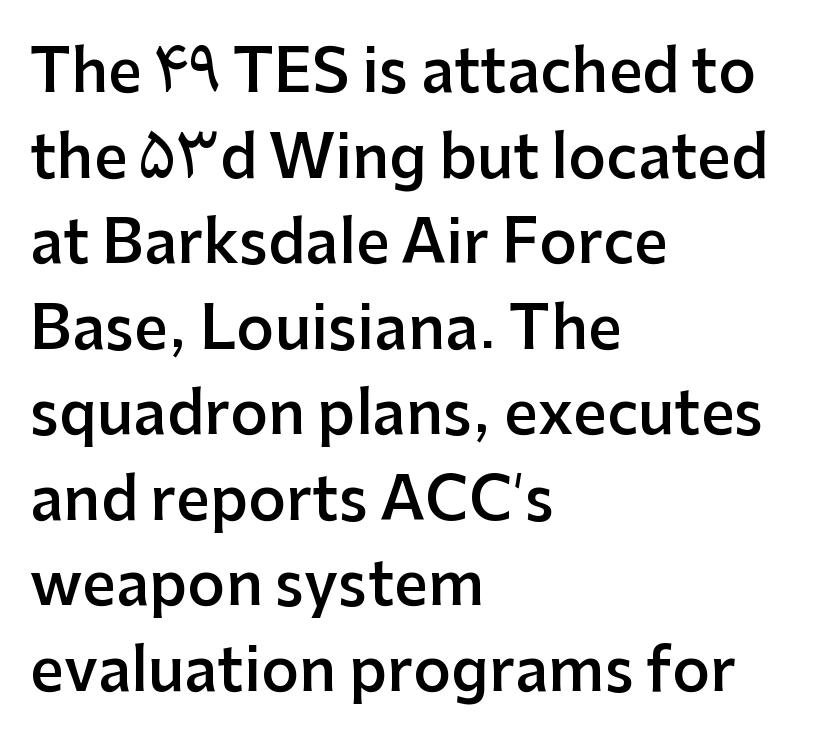
The image shows 59 px semibold sans-serif type, upright; set left-aligned, normal line spacing (1.45x), normal letter spacing, not underlined; low stroke contrast and a medium x-height.
